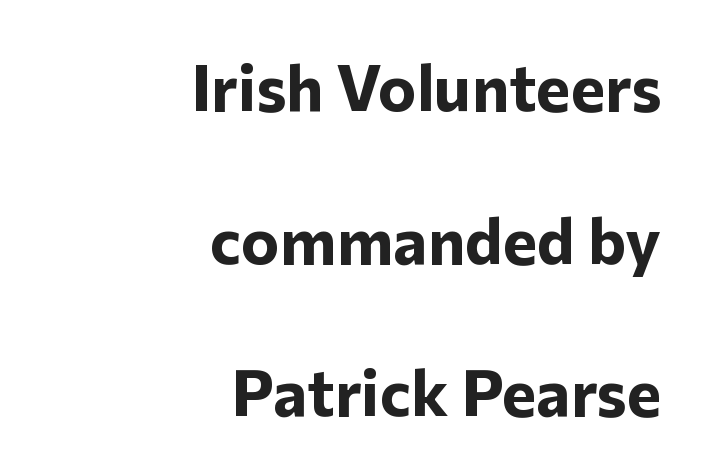
{"serif": "no", "italic": "no", "bold": "yes", "weight": "bold", "width": "normal", "stroke_contrast": "low", "x_height": "medium", "monospaced": "no", "underline": "no", "align": "right", "line_spacing": "loose", "line_spacing_ratio": 2.35, "letter_spacing": "normal", "letter_spacing_em": 0.0, "glyph_px": 65}
